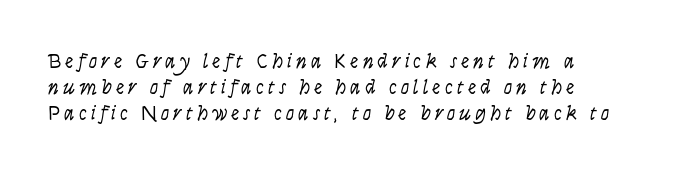
The image shows 21 px text type, italic (leaning right); set line spacing 1.24x, not underlined.
